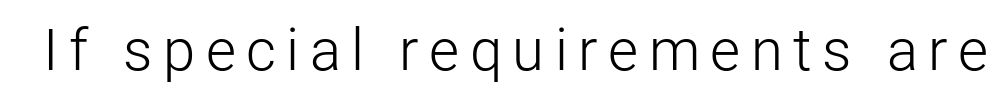
Q: Is the text bold? A: No.
Q: Is the text italic (slanted)? A: No, it is upright.
Q: Is the typeface a serif or a sans-serif typeface? A: Sans-serif.
Q: Is the text underlined? A: No.
Q: Width (condensed, normal, or wide)? A: Normal.
Q: Stroke contrast? A: Low.
Q: x-height? A: Medium.
Q: Monospaced? A: No.
